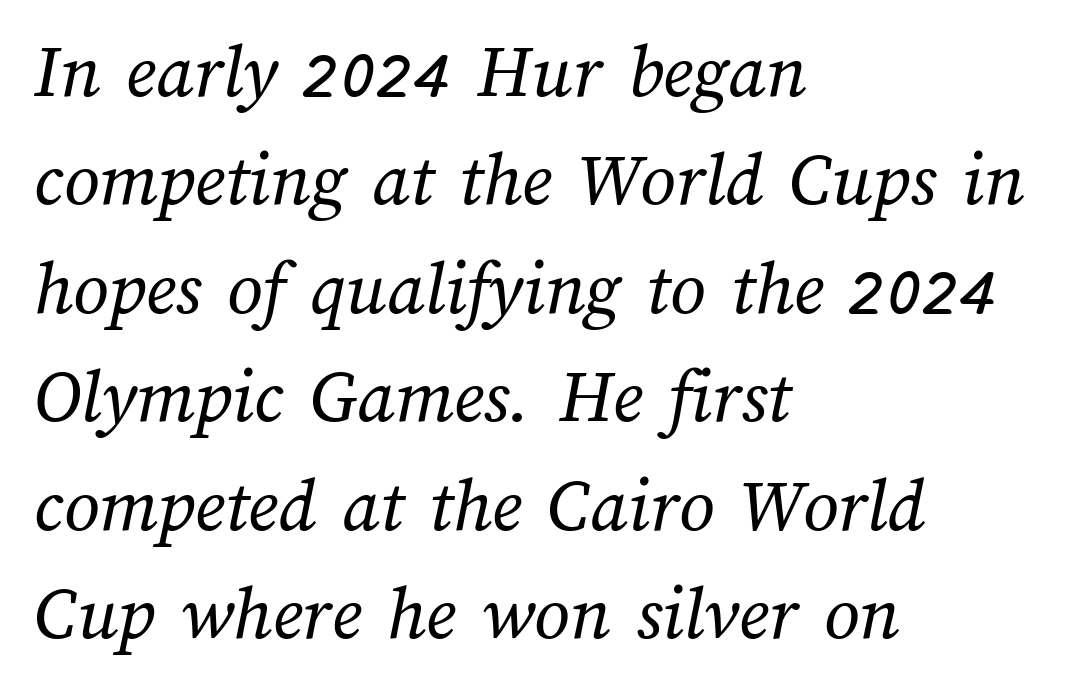
Q: Is the text bold? A: No.
Q: Is the text underlined? A: No.
Q: How is the paragraph aligned? A: Left-aligned.
Q: Is the spacing between letters normal or unusually wide? A: Normal.
Q: Is the spacing between lines tight, normal or loose? A: Normal.
Q: Width (condensed, normal, or wide)? A: Normal.
Q: Stroke contrast? A: Medium.
Q: x-height? A: Medium.
Q: Monospaced? A: No.
